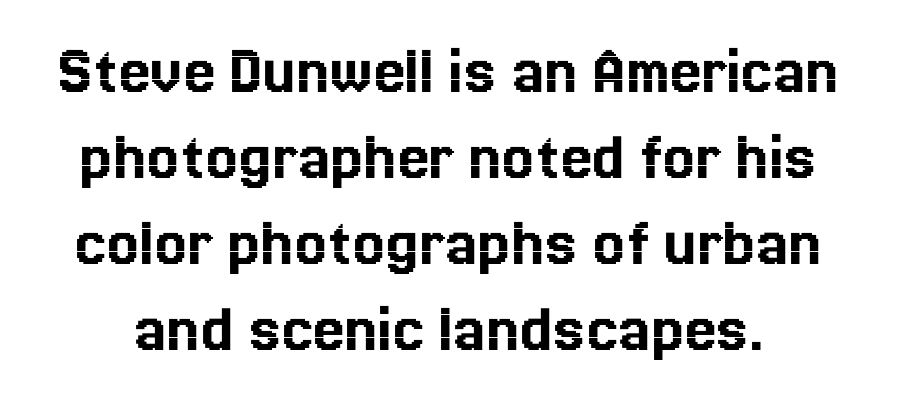
There is no visible air inserted between adjacent glyphs. Clear beneath every line of the passage. The typography opts for an upright posture over an oblique one. Proportional: the letters do not fall into vertical columns.
